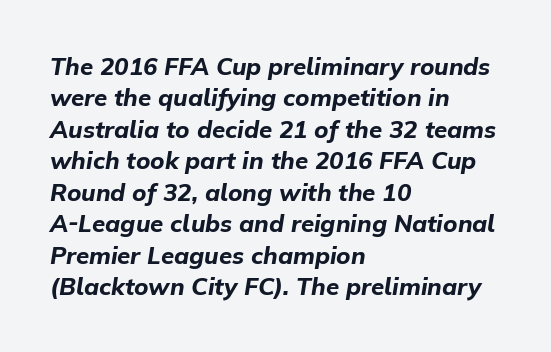
The image shows 24 px bold type, italic (leaning right); set left-aligned, normal line spacing (1.31x), normal letter spacing, not underlined.
